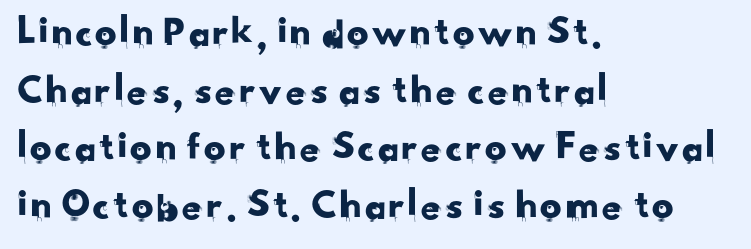
In terms of letterspacing, this is plain default setting. Where is the straight margin? On the left. Nope, no serifs anywhere on these letters. In terms of leading, this rendering sits right in the middle. Looks like regular typesetting: each glyph gets only the width it needs.
